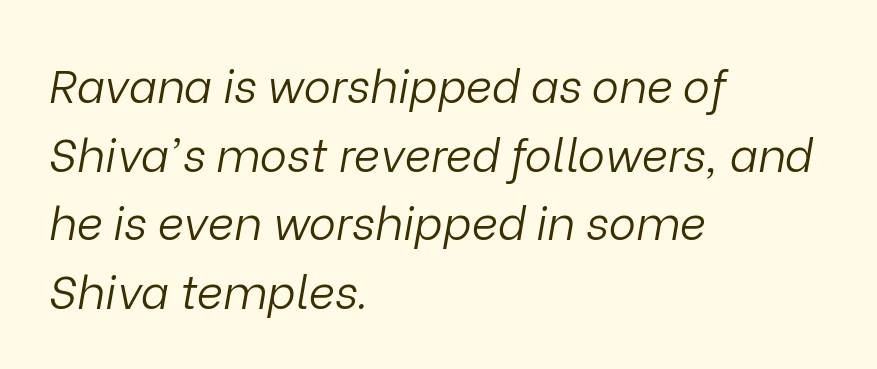
Q: Is the text bold? A: No.
Q: Is the text italic (slanted)? A: Yes, it leans right by about 9 degrees.
Q: Is the text underlined? A: No.
Q: How is the paragraph aligned? A: Left-aligned.
Q: Is the spacing between letters normal or unusually wide? A: Normal.
Q: Is the spacing between lines tight, normal or loose? A: Normal.
Q: Width (condensed, normal, or wide)? A: Normal.
Q: Stroke contrast? A: Low.
Q: x-height? A: Medium.
Q: Monospaced? A: No.
